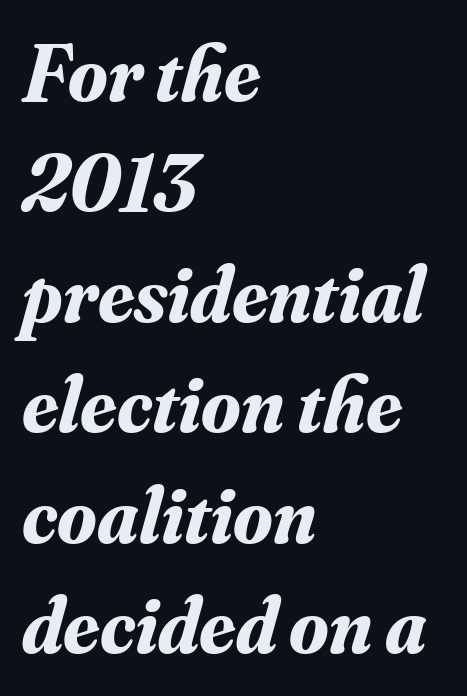
Leftover space on each line is placed entirely after the last word. Reading down the column, the eye jumps a familiar distance to each next line. In terms of posture, this sample is oblique. Do the characters align in a grid? No, the font is proportional. Nobody drew a line under any word here. These lines keep a tight, regular rhythm from letter to letter.
